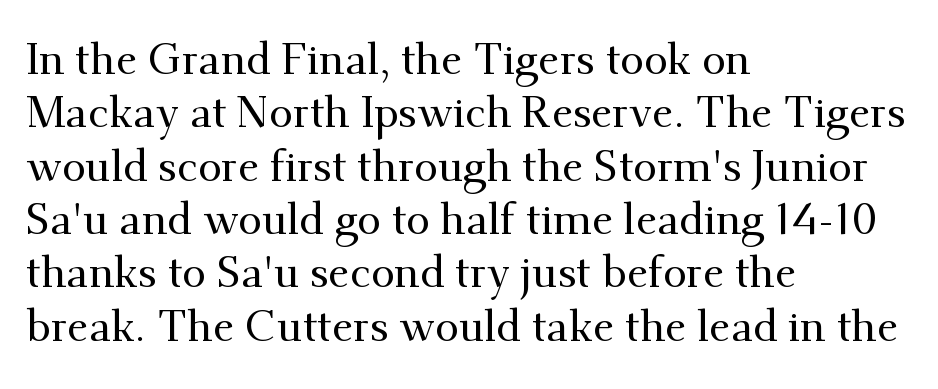
Q: Is the text italic (slanted)? A: No, it is upright.
Q: Is the typeface a serif or a sans-serif typeface? A: Serif.
Q: Is the text underlined? A: No.
Q: How is the paragraph aligned? A: Left-aligned.
Q: Is the spacing between letters normal or unusually wide? A: Normal.
Q: Width (condensed, normal, or wide)? A: Normal.
Q: Stroke contrast? A: Medium.
Q: x-height? A: Small.
Q: Monospaced? A: No.
